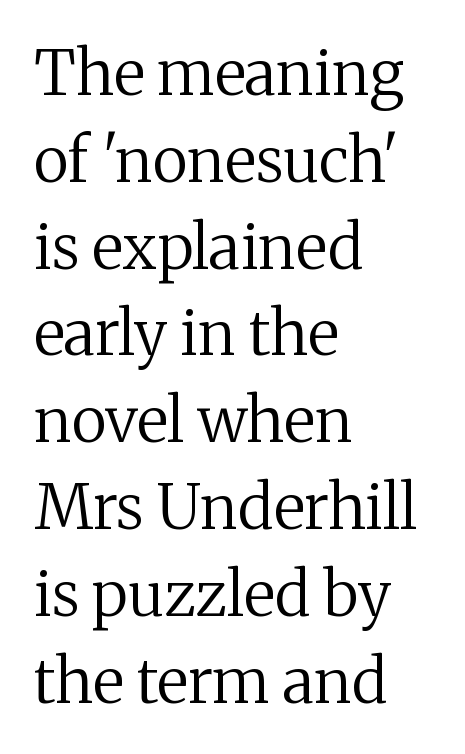
Q: Is the text bold? A: No.
Q: Is the text italic (slanted)? A: No, it is upright.
Q: Is the typeface a serif or a sans-serif typeface? A: Serif.
Q: Is the text underlined? A: No.
Q: How is the paragraph aligned? A: Left-aligned.
Q: Is the spacing between letters normal or unusually wide? A: Normal.
Q: Is the spacing between lines tight, normal or loose? A: Normal.
Q: Width (condensed, normal, or wide)? A: Normal.
Q: Stroke contrast? A: Medium.
Q: x-height? A: Medium.
Q: Monospaced? A: No.
